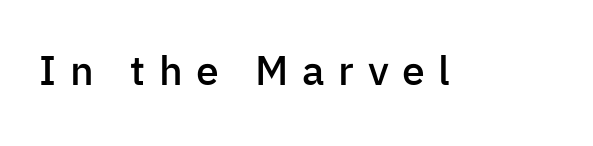
{"serif": "no", "italic": "no", "bold": "semi", "weight": "semibold", "width": "normal", "stroke_contrast": "low", "x_height": "medium", "monospaced": "no", "underline": "no", "letter_spacing": "wide", "letter_spacing_em": 0.33, "glyph_px": 41}
